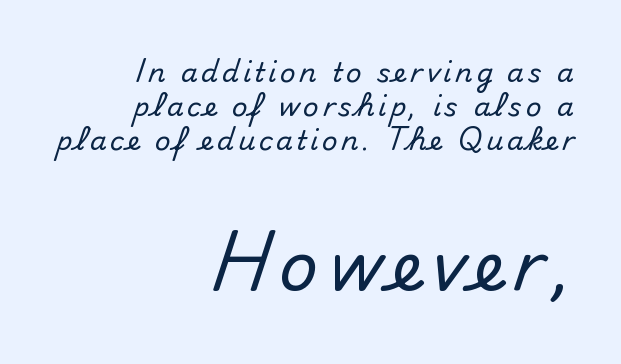
Q: Is the text italic (slanted)? A: Yes.
Q: Is the typeface a serif or a sans-serif typeface? A: Sans-serif.
Q: Is the text underlined? A: No.
Q: How is the paragraph aligned? A: Right-aligned.
Q: Is the spacing between lines tight, normal or loose? A: Normal.
Q: Which block of text is set in a larger size, the first (top) or the second (bottom)? A: The second (bottom) one.
Q: Width (condensed, normal, or wide)? A: Normal.
Q: Stroke contrast? A: Medium.
Q: x-height? A: Small.
Q: Monospaced? A: No.
